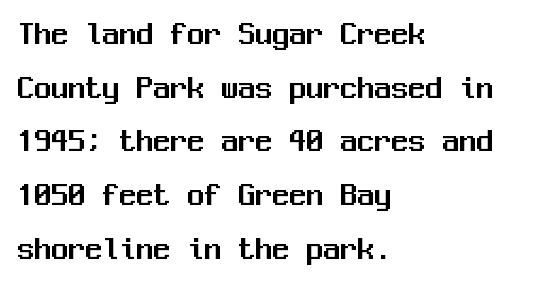
Q: Is the text italic (slanted)? A: No, it is upright.
Q: Is the typeface a serif or a sans-serif typeface? A: Sans-serif.
Q: Is the text underlined? A: No.
Q: How is the paragraph aligned? A: Left-aligned.
Q: Is the spacing between letters normal or unusually wide? A: Normal.
Q: Is the spacing between lines tight, normal or loose? A: Normal.
Q: Width (condensed, normal, or wide)? A: Normal.
Q: Stroke contrast? A: Medium.
Q: x-height? A: Medium.
Q: Monospaced? A: Yes.
